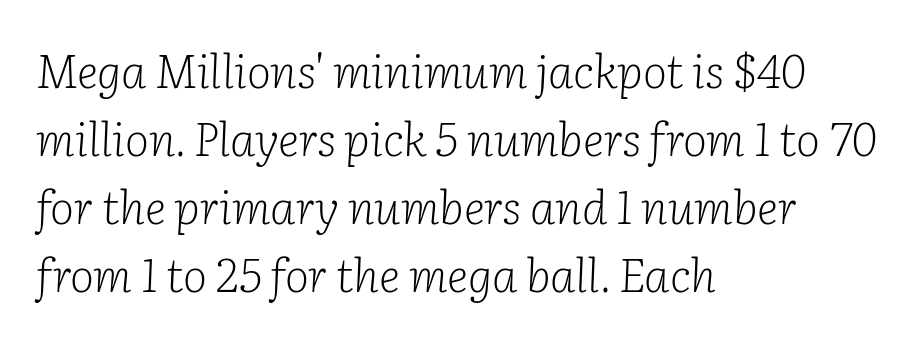
The image shows 46 px light serif type, italic (leaning right); set left-aligned, normal line spacing (1.48x), normal letter spacing, not underlined; low stroke contrast and a medium x-height.
